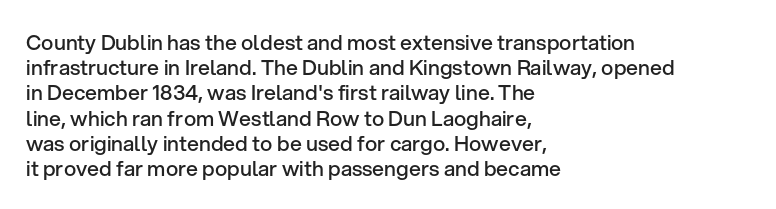
{"italic": "no", "bold": "semi", "underline": "no", "align": "left", "line_spacing_ratio": 1.2, "letter_spacing": "normal", "letter_spacing_em": 0.0, "glyph_px": 21}
